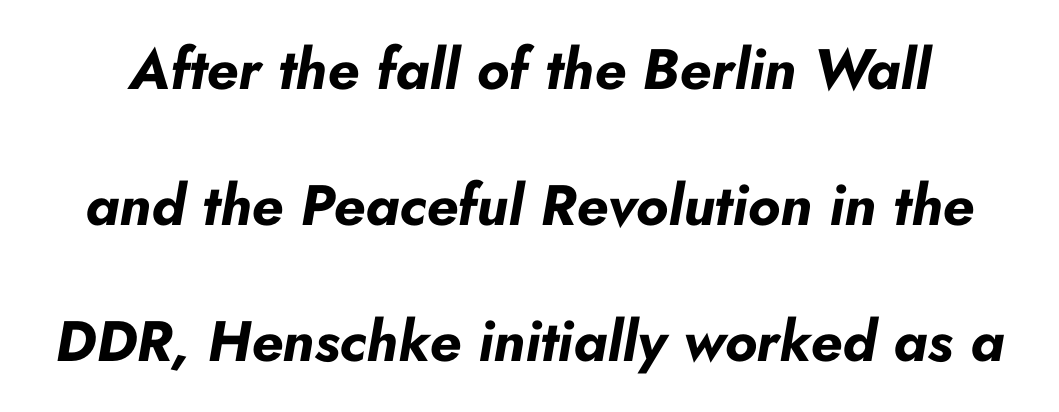
The strip under each line holds only bare page. In terms of posture, this sample is oblique. Default kerning and tracking; the words read as compact shapes. Proportional: the letters do not fall into vertical columns.
